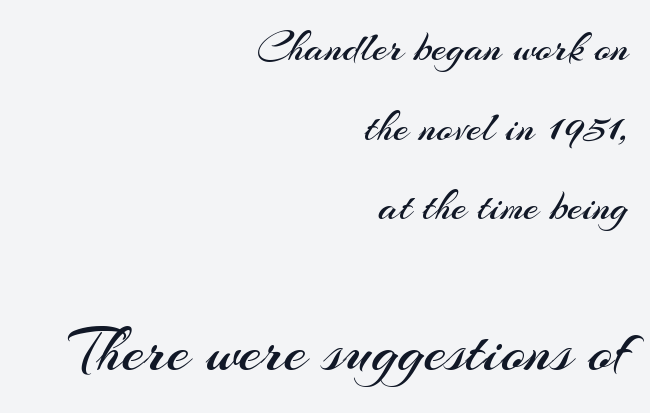
This rendering uses right alignment, leaving the left contour irregular. Weight: not bold — regular or lighter. Spacing verdict: proportional, widths tailored to each character. The characters display no serif detailing; their extremities are plain.
